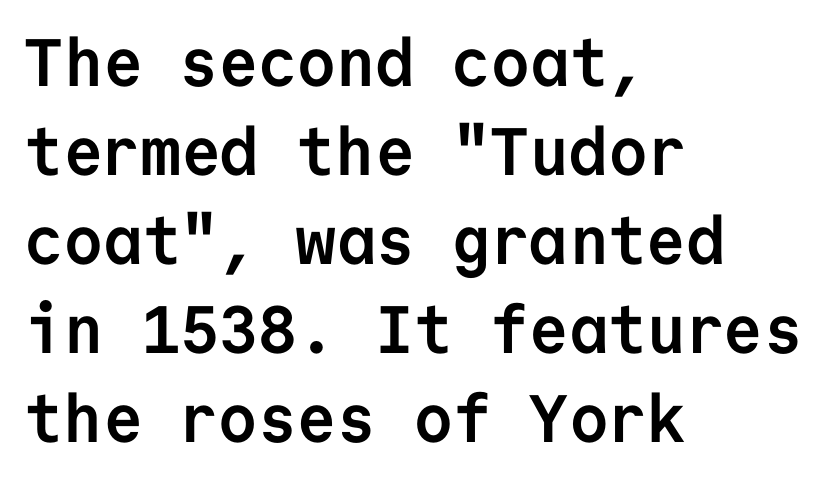
{"serif": "no", "italic": "no", "bold": "yes", "weight": "semibold", "width": "normal", "stroke_contrast": "low", "x_height": "medium", "monospaced": "yes", "underline": "no", "align": "left", "line_spacing": "normal", "line_spacing_ratio": 1.33, "letter_spacing": "normal", "letter_spacing_em": 0.0, "glyph_px": 67}
